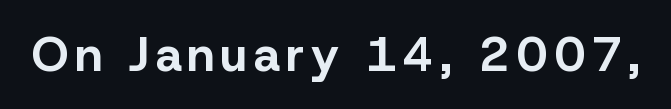
The image shows 48 px bold sans-serif type, upright; set not underlined; low stroke contrast and a medium x-height.
